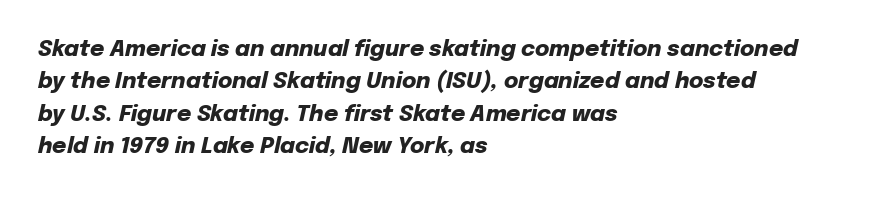
{"italic": "yes", "lean": "right", "slant_degrees": 12, "bold": "yes", "underline": "no", "align": "left", "line_spacing": "normal", "line_spacing_ratio": 1.47, "letter_spacing": "normal", "letter_spacing_em": 0.0, "glyph_px": 22}
